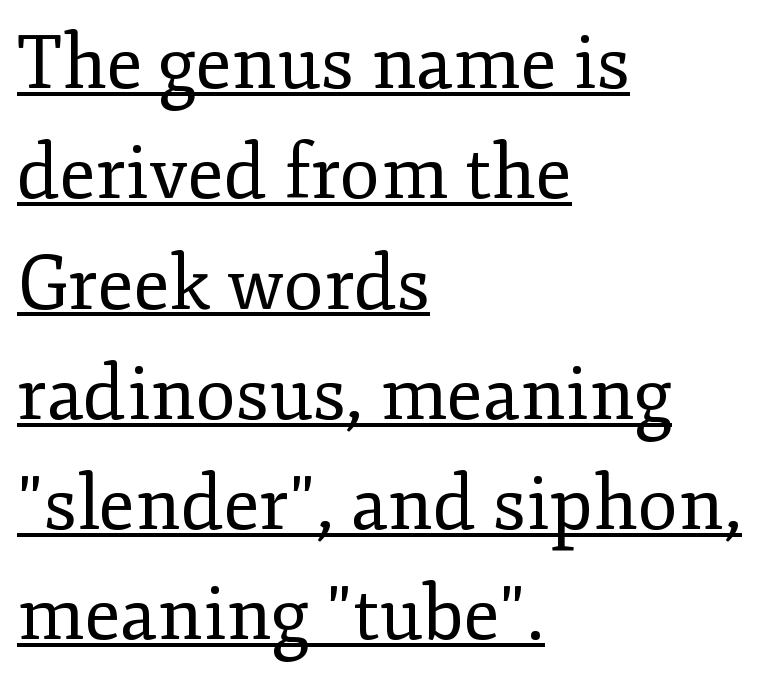
Varying glyph widths throughout — classic text-font behaviour. Does extra space separate the letters? No, they use regular spacing. In terms of leading, this rendering sits right in the middle. These lines are set flush left with a ragged right edge. A baseline rule has been typeset under these characters. The glyphs in this specimen are seriffed.
